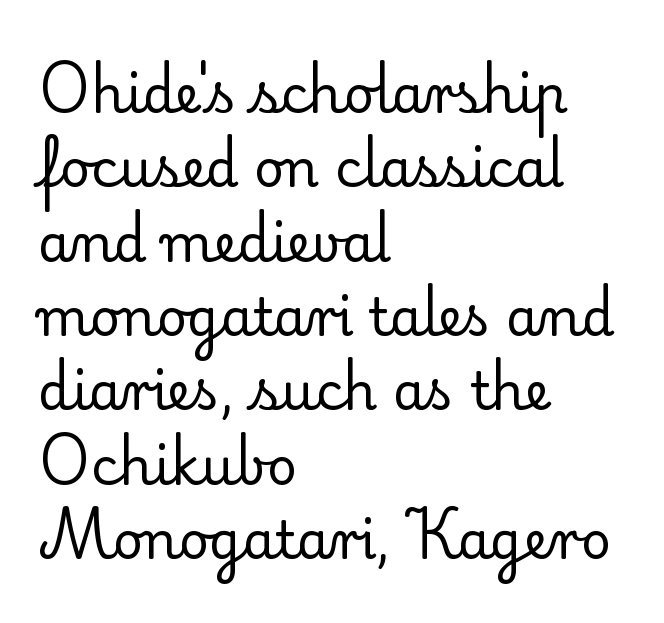
The face used here is proportionally spaced, like ordinary book or web type. Examine the stroke ends and you'll spot serifs. All the whitespace from short lines collects on the right. The words here are not underlined. Posture: upright roman. This rendering leaves character spacing at its baseline value.
